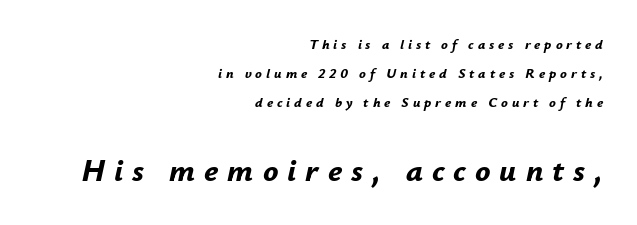
Q: Is the text bold? A: Yes.
Q: Is the text italic (slanted)? A: Yes, it leans right by about 12 degrees.
Q: Is the text underlined? A: No.
Q: How is the paragraph aligned? A: Right-aligned.
Q: Is the spacing between letters normal or unusually wide? A: Unusually wide.
Q: Is the spacing between lines tight, normal or loose? A: Loose.
Q: Which block of text is set in a larger size, the first (top) or the second (bottom)? A: The second (bottom) one.
Q: Width (condensed, normal, or wide)? A: Normal.
Q: Stroke contrast? A: Low.
Q: x-height? A: Small.
Q: Monospaced? A: No.
